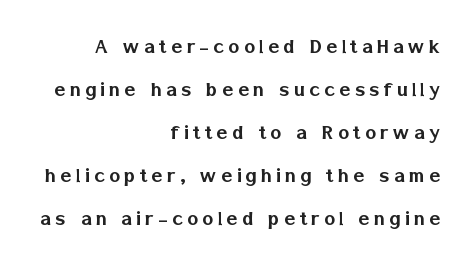
Q: Is the text italic (slanted)? A: No, it is upright.
Q: Is the text underlined? A: No.
Q: How is the paragraph aligned? A: Right-aligned.
